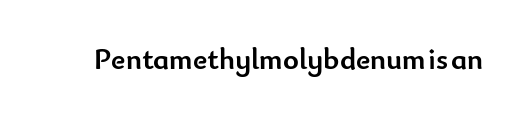
Nobody drew a line under any word here. Is this a fixed-width face? No — the glyphs have proportional, varying widths. Nothing sits at the stroke ends, so this counts as sans-serif. The typesetting leans heavy: a genuine bold. Letter spacing: default.
